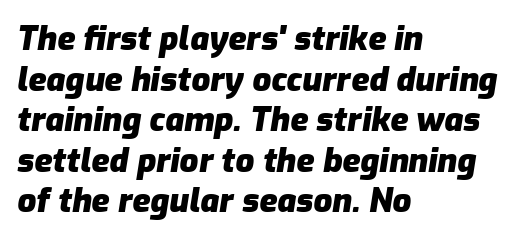
{"italic": "yes", "lean": "right", "slant_degrees": 9, "bold": "yes", "weight": "heavy", "width": "normal", "stroke_contrast": "low", "x_height": "medium", "monospaced": "no", "underline": "no", "align": "left", "line_spacing_ratio": 1.23, "letter_spacing": "normal", "letter_spacing_em": 0.0, "glyph_px": 33}
